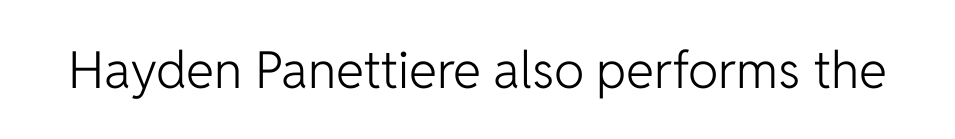
Underline: absent. Nothing heavy about these letters — not bold at all. The letters sit at their default tracking, neither squeezed nor spread. Looks like regular typesetting: each glyph gets only the width it needs. The lettering holds an erect, upright posture throughout.
